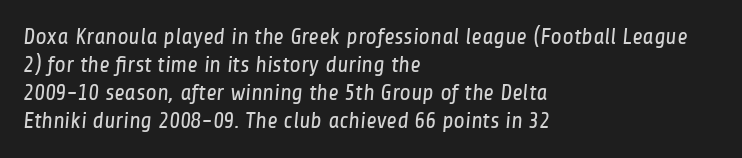
The image shows 23 px text type; set left-aligned, line spacing 1.22x, normal letter spacing, not underlined.
